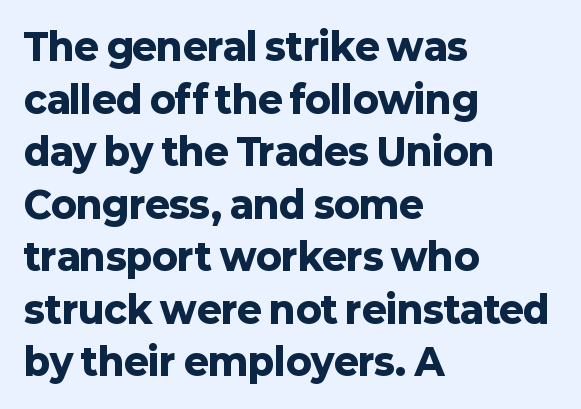
The image shows 37 px heavy sans-serif type, upright; set left-aligned, normal line spacing (1.42x), normal letter spacing, not underlined; low stroke contrast and a medium x-height.
